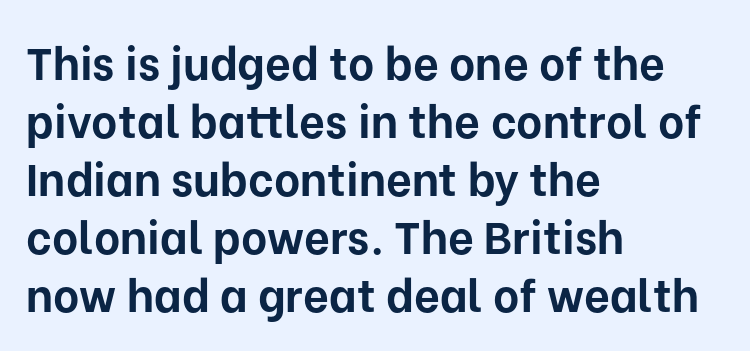
{"serif": "no", "italic": "no", "bold": "yes", "weight": "bold", "width": "normal", "stroke_contrast": "low", "x_height": "medium", "monospaced": "no", "underline": "no", "align": "left", "line_spacing": "normal", "line_spacing_ratio": 1.29, "letter_spacing": "normal", "letter_spacing_em": 0.0, "glyph_px": 45}
